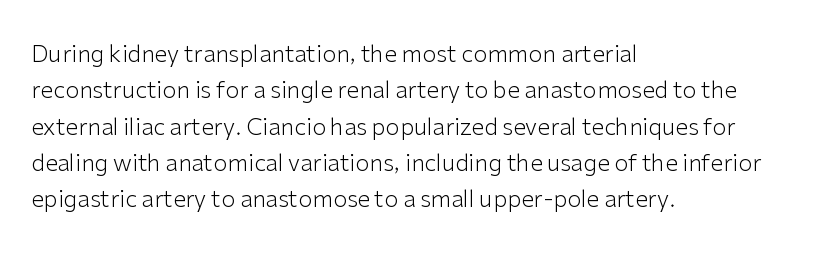
Compared with typical paragraphs, the rows here are spaced about the same. The letterforms sit at book weight or below. Ascenders rise straight up at ninety degrees. The lines are quadded left. Check the space under the baseline: it is left empty. Tracking value appears to be zero — textbook default spacing.
